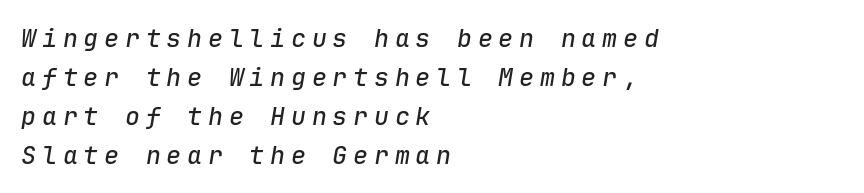
The image shows 25 px text type, italic (leaning right); set left-aligned, normal line spacing (1.56x), unusually wide letter spacing (+0.23 em), not underlined.
